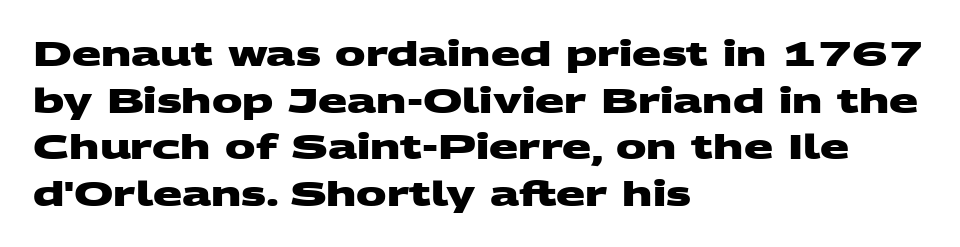
The image shows 34 px heavy, wide sans-serif type; set left-aligned, normal line spacing (1.37x), normal letter spacing, not underlined; medium stroke contrast and a large x-height.
